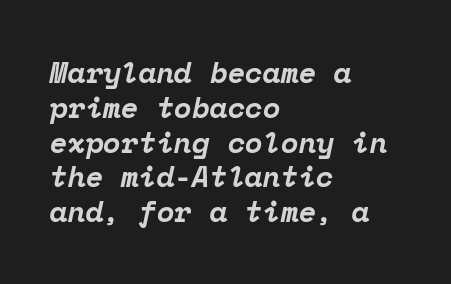
Q: Is the text bold? A: Yes.
Q: Is the text italic (slanted)? A: Yes, it leans right by about 12 degrees.
Q: Is the typeface a serif or a sans-serif typeface? A: Serif.
Q: Is the text underlined? A: No.
Q: How is the paragraph aligned? A: Left-aligned.
Q: Is the spacing between letters normal or unusually wide? A: Normal.
Q: Width (condensed, normal, or wide)? A: Normal.
Q: Stroke contrast? A: Low.
Q: x-height? A: Medium.
Q: Monospaced? A: Yes.
